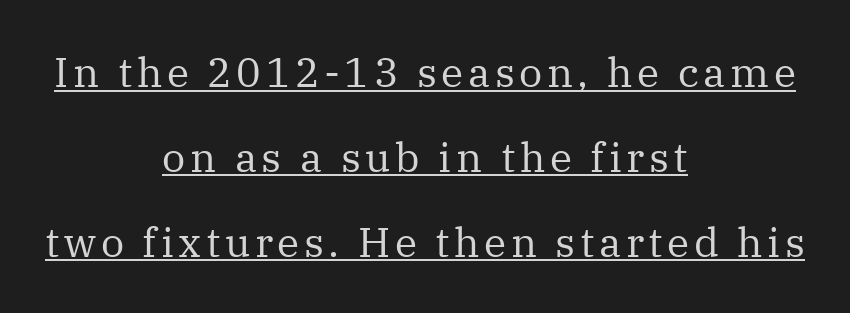
What decoration does the sample have? An underline. The passage shown is typed in a proportional face where columns would drift. Loosely led — the rows are spread out. Regarding serifs, this sample has them.
